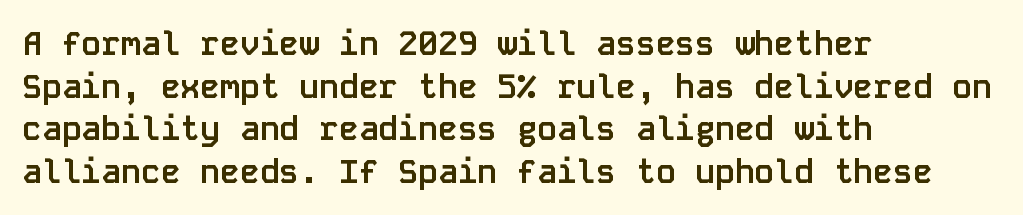
Q: Is the text bold? A: Yes.
Q: Is the text italic (slanted)? A: No, it is upright.
Q: Is the typeface a serif or a sans-serif typeface? A: Sans-serif.
Q: Is the text underlined? A: No.
Q: How is the paragraph aligned? A: Left-aligned.
Q: Is the spacing between letters normal or unusually wide? A: Normal.
Q: Is the spacing between lines tight, normal or loose? A: Normal.
Q: Width (condensed, normal, or wide)? A: Normal.
Q: Stroke contrast? A: Low.
Q: x-height? A: Large.
Q: Monospaced? A: Yes.
